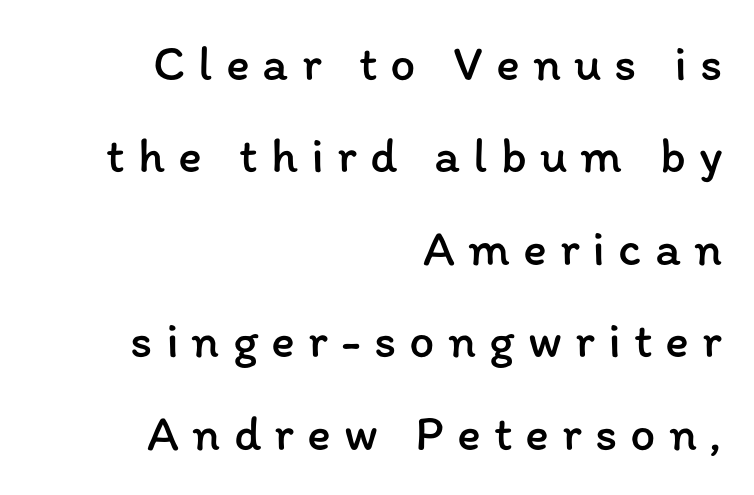
The image shows 50 px regular-weight type, upright; set right-aligned, line spacing 1.85x, unusually wide letter spacing (+0.26 em), not underlined; low stroke contrast and a medium x-height.
